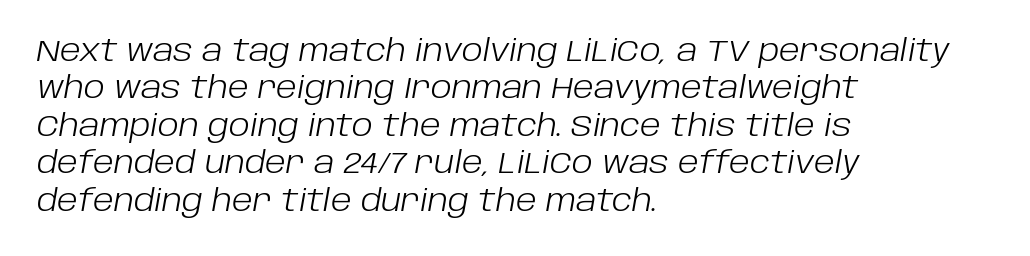
{"italic": "yes", "lean": "right", "slant_degrees": 10, "bold": "no", "weight": "light", "width": "normal", "stroke_contrast": "low", "x_height": "large", "monospaced": "no", "underline": "no", "align": "left", "line_spacing": "normal", "line_spacing_ratio": 1.25, "letter_spacing": "normal", "letter_spacing_em": 0.0, "glyph_px": 30}
